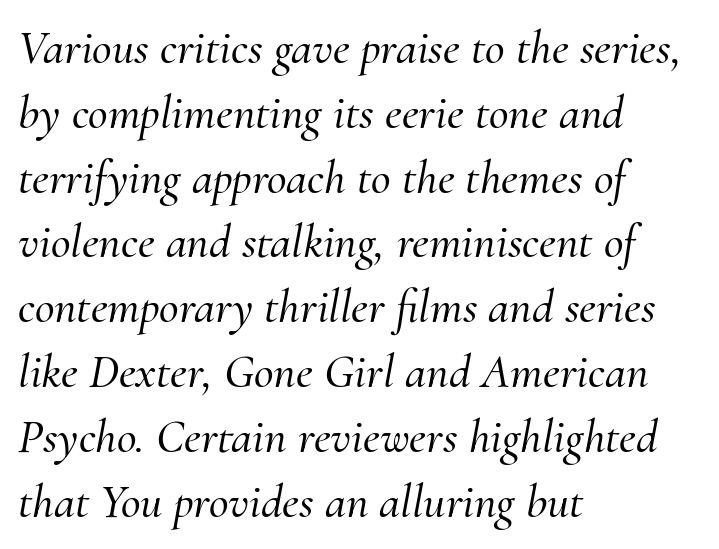
The image shows 48 px serif type, italic (leaning right); set left-aligned, normal line spacing (1.35x), normal letter spacing, not underlined; medium stroke contrast and a small x-height.
